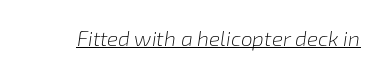
Would a proofreader flag this as italicized? Yes. The string is rendered with underlining switched on. Is this a heavy cut? Hardly; it is regular or lighter. There is no visible air inserted between adjacent glyphs.
